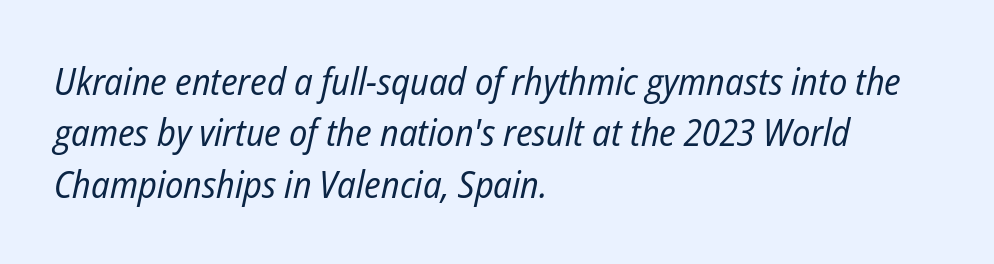
This sample uses an oblique cut, with every glyph tilted off the vertical. The gaps between neighbouring characters are ordinary and unremarkable. Horizontal alignment here is leftward, the default for most running prose. The zone under the glyphs is completely vacant.
